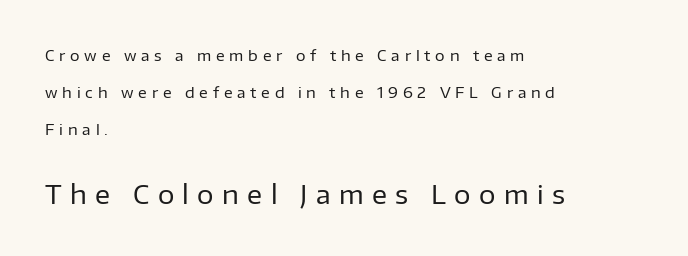
The image shows 26 px text type, upright; set left-aligned, loose line spacing (2.48x), unusually wide letter spacing (+0.32 em), not underlined; the second (bottom) block is 1.73x larger.
